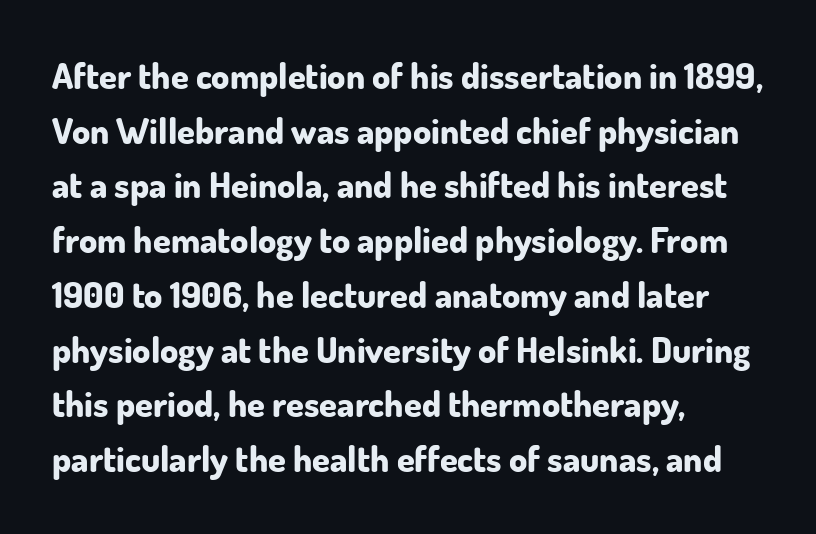
Note the varied advance widths — an 'i' is clearly narrower than an 'm'. Casual observation: everything's shoved over to the left. Regarding leading, the lines here are spaced in the standard way. No italicization has been applied; the sample stays upright.
